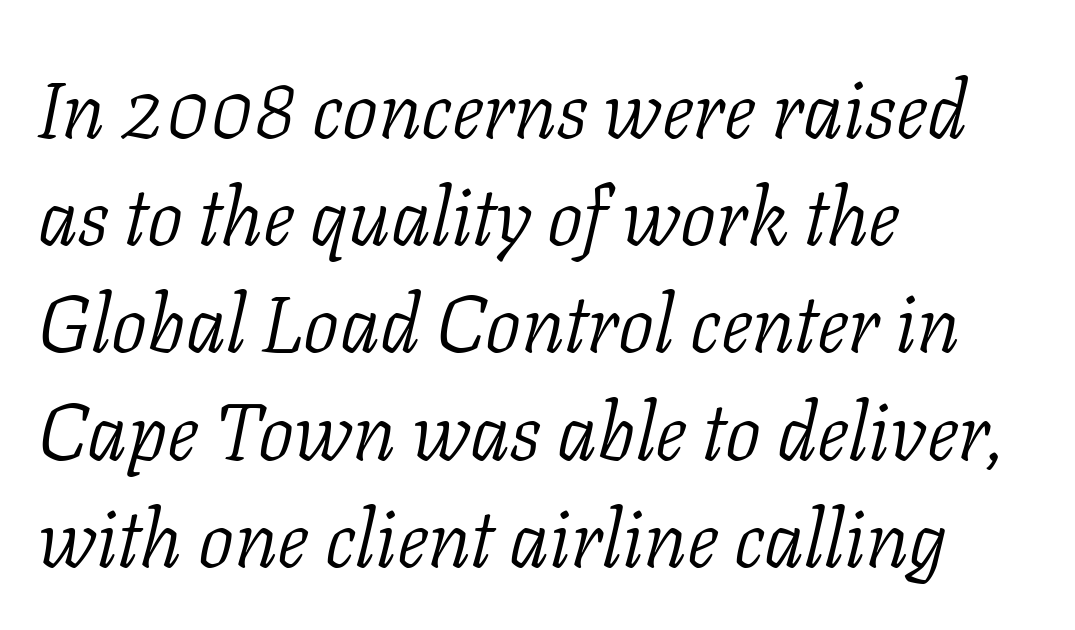
Q: Is the text bold? A: No.
Q: Is the text italic (slanted)? A: Yes, it leans right by about 11 degrees.
Q: Is the typeface a serif or a sans-serif typeface? A: Serif.
Q: Is the text underlined? A: No.
Q: How is the paragraph aligned? A: Left-aligned.
Q: Is the spacing between letters normal or unusually wide? A: Normal.
Q: Is the spacing between lines tight, normal or loose? A: Normal.
Q: Width (condensed, normal, or wide)? A: Normal.
Q: Stroke contrast? A: Low.
Q: x-height? A: Medium.
Q: Monospaced? A: No.
